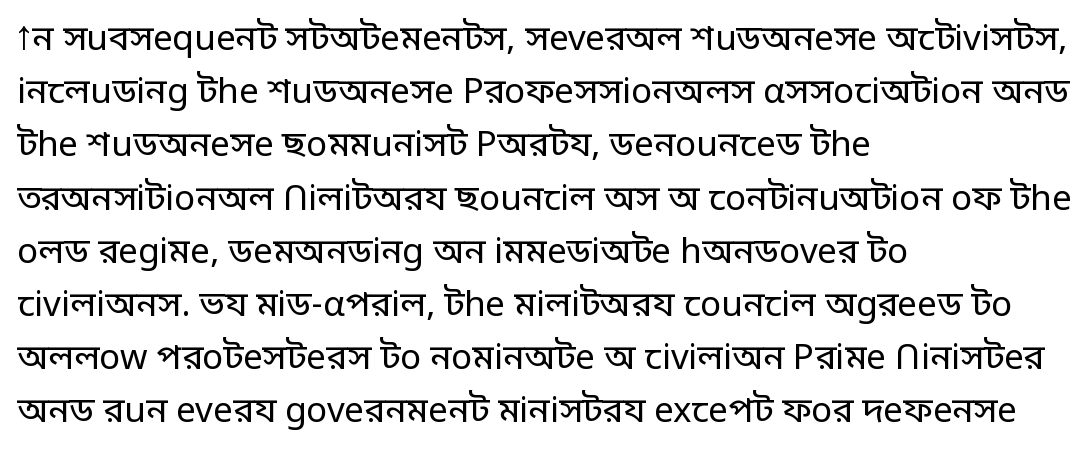
Posture: straight, roman, zero tilt. How would I describe the line gaps? Plain and ordinary. Has an underline been added? It has not. A sans-serif font was chosen for this passage. Horizontally, the lines are justified to the leading edge only.
